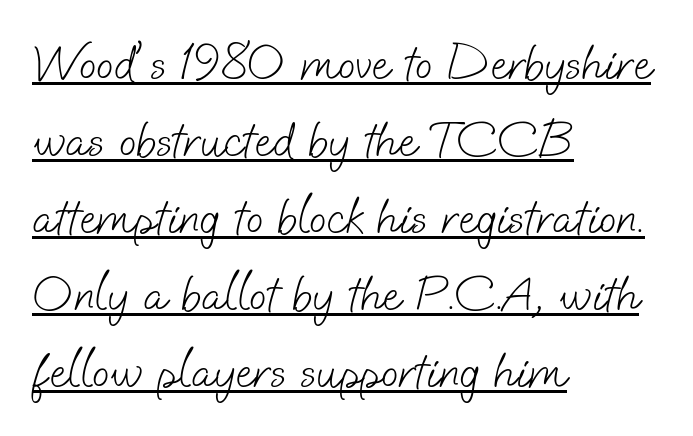
Q: Is the text bold? A: No.
Q: Is the typeface a serif or a sans-serif typeface? A: Sans-serif.
Q: Is the text underlined? A: Yes.
Q: How is the paragraph aligned? A: Left-aligned.
Q: Is the spacing between letters normal or unusually wide? A: Normal.
Q: Is the spacing between lines tight, normal or loose? A: Normal.
Q: Width (condensed, normal, or wide)? A: Normal.
Q: Stroke contrast? A: Low.
Q: x-height? A: Small.
Q: Monospaced? A: No.
